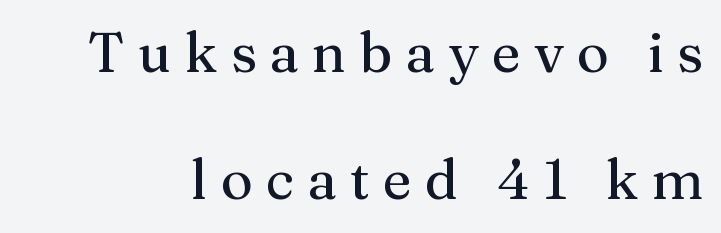
{"serif": "yes", "italic": "no", "width": "normal", "stroke_contrast": "medium", "x_height": "medium", "monospaced": "no", "underline": "no", "line_spacing": "loose", "line_spacing_ratio": 2.31, "letter_spacing": "wide", "letter_spacing_em": 0.24, "glyph_px": 55}
